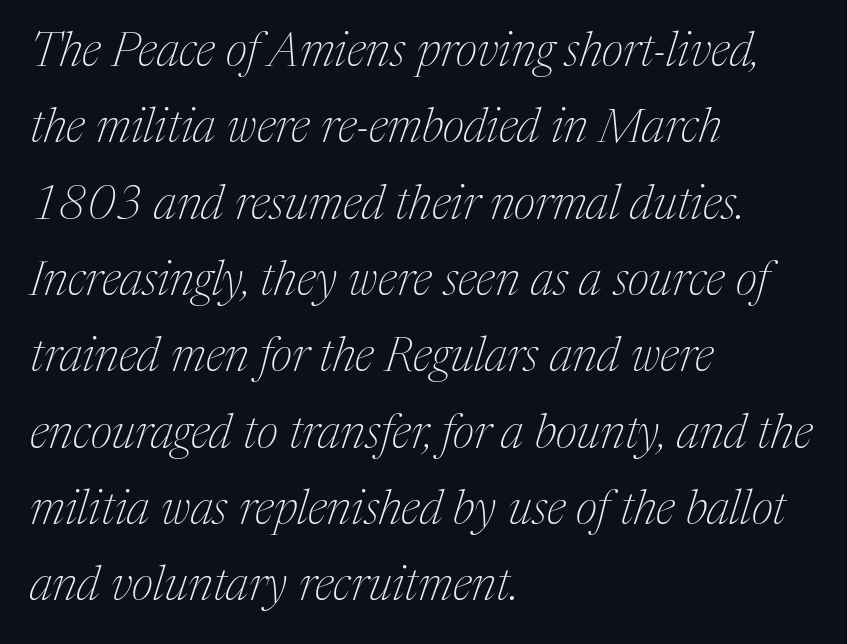
A typesetter would mark this as italic. Regarding leading, the lines here are spaced in the standard way. Every row of glyphs begins at an identical x-position on the left. Anything drawn beneath the words? Only blank space. No chunkiness to these letters — they're not bold. The letters advance in unequal steps, a hallmark of proportional type.
